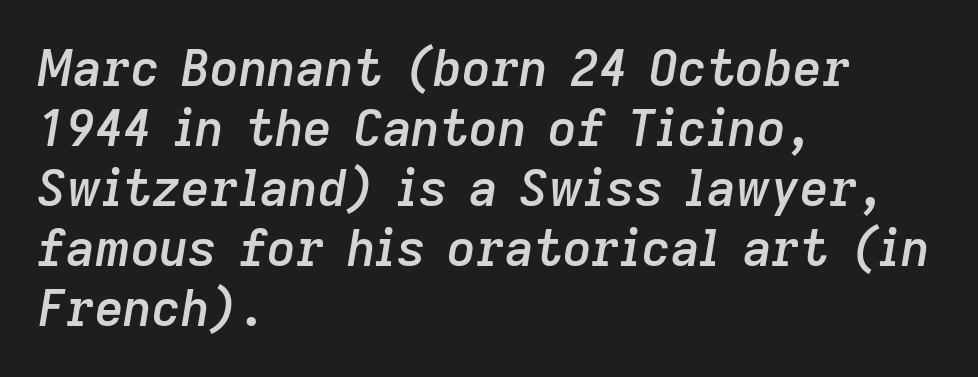
The image shows 50 px semibold type, italic (leaning right); set left-aligned, line spacing 1.2x, normal letter spacing, not underlined; low stroke contrast and a medium x-height.
